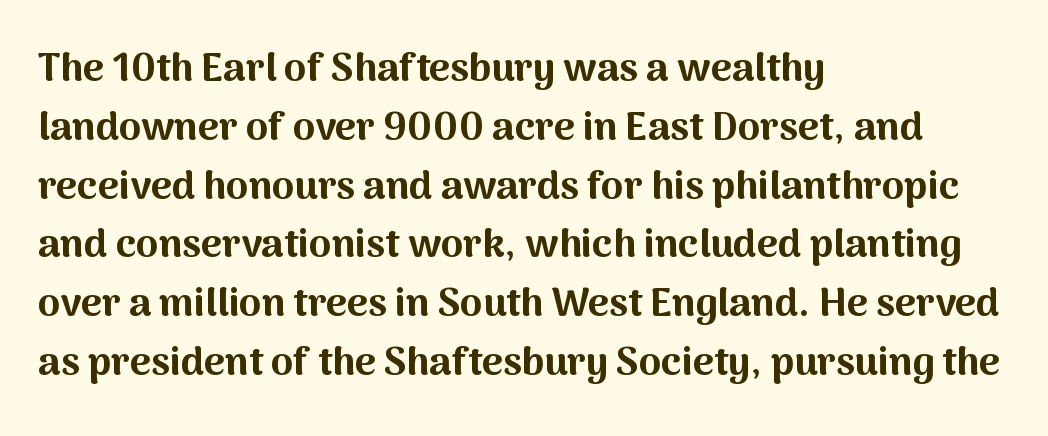
{"serif": "no", "italic": "no", "bold": "yes", "weight": "bold", "width": "normal", "stroke_contrast": "medium", "x_height": "medium", "monospaced": "no", "underline": "no", "align": "left", "line_spacing": "normal", "line_spacing_ratio": 1.47, "letter_spacing": "normal", "letter_spacing_em": 0.0, "glyph_px": 40}
